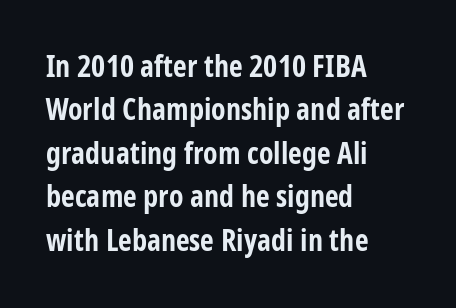
Q: Is the text bold? A: Yes.
Q: Is the text italic (slanted)? A: No, it is upright.
Q: Is the typeface a serif or a sans-serif typeface? A: Sans-serif.
Q: Is the text underlined? A: No.
Q: How is the paragraph aligned? A: Left-aligned.
Q: Is the spacing between letters normal or unusually wide? A: Normal.
Q: Is the spacing between lines tight, normal or loose? A: Normal.
Q: Width (condensed, normal, or wide)? A: Condensed.
Q: Stroke contrast? A: Low.
Q: x-height? A: Large.
Q: Monospaced? A: No.
